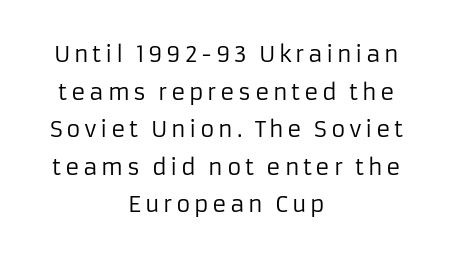
{"italic": "no", "bold": "no", "underline": "no", "align": "center", "line_spacing_ratio": 1.71, "glyph_px": 22}
